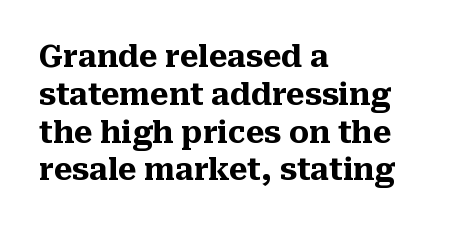
Q: Is the text bold? A: Yes.
Q: Is the text italic (slanted)? A: No, it is upright.
Q: Is the typeface a serif or a sans-serif typeface? A: Serif.
Q: Is the text underlined? A: No.
Q: How is the paragraph aligned? A: Left-aligned.
Q: Is the spacing between letters normal or unusually wide? A: Normal.
Q: Is the spacing between lines tight, normal or loose? A: Normal.
Q: Width (condensed, normal, or wide)? A: Normal.
Q: Stroke contrast? A: Medium.
Q: x-height? A: Medium.
Q: Monospaced? A: No.
